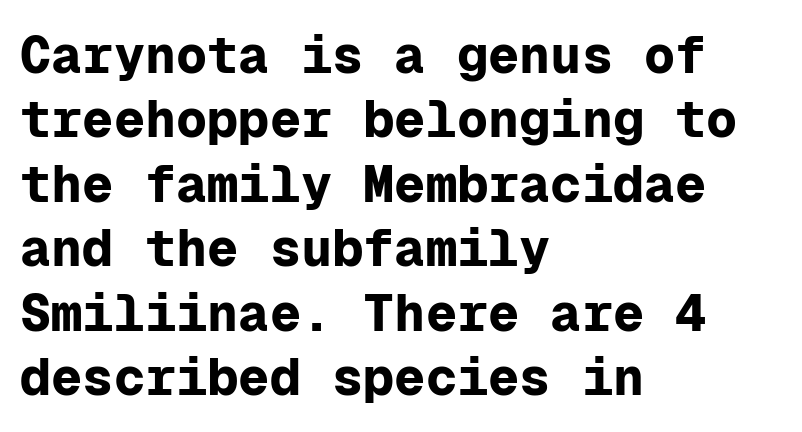
{"serif": "no", "italic": "no", "bold": "yes", "weight": "bold", "width": "normal", "stroke_contrast": "low", "x_height": "medium", "monospaced": "yes", "underline": "no", "align": "left", "line_spacing_ratio": 1.24, "letter_spacing": "normal", "letter_spacing_em": 0.0, "glyph_px": 52}
